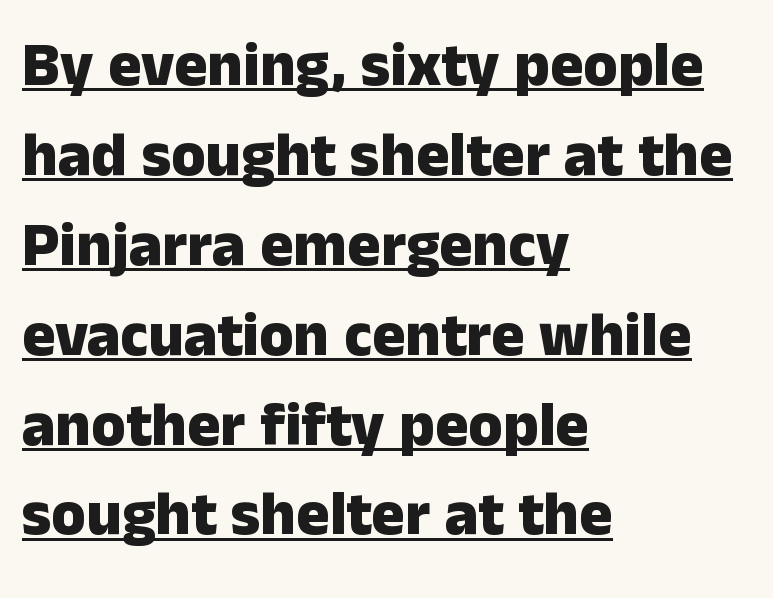
The image shows 62 px heavy sans-serif type, upright; set left-aligned, normal line spacing (1.45x), normal letter spacing, underlined; low stroke contrast and a medium x-height.
